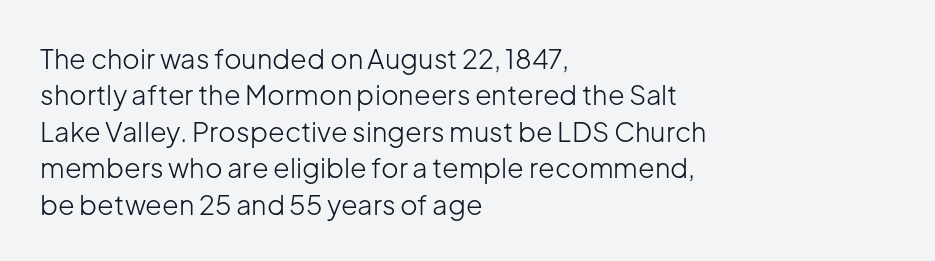
{"italic": "no", "bold": "no", "underline": "no", "align": "left", "line_spacing": "normal", "line_spacing_ratio": 1.35, "letter_spacing": "normal", "letter_spacing_em": 0.0, "glyph_px": 27}
